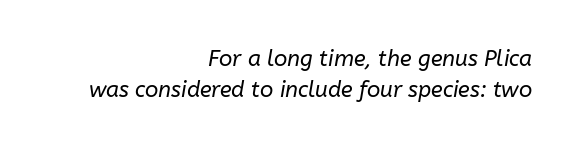
The image shows 22 px text type, italic (leaning right); set right-aligned, normal line spacing (1.43x), normal letter spacing, not underlined.
